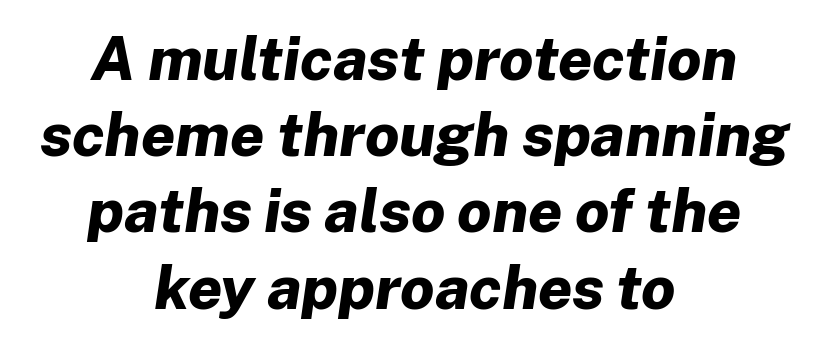
The image shows 61 px bold type, italic (leaning right); set centered, normal line spacing (1.25x), normal letter spacing, not underlined; low stroke contrast and a medium x-height.
